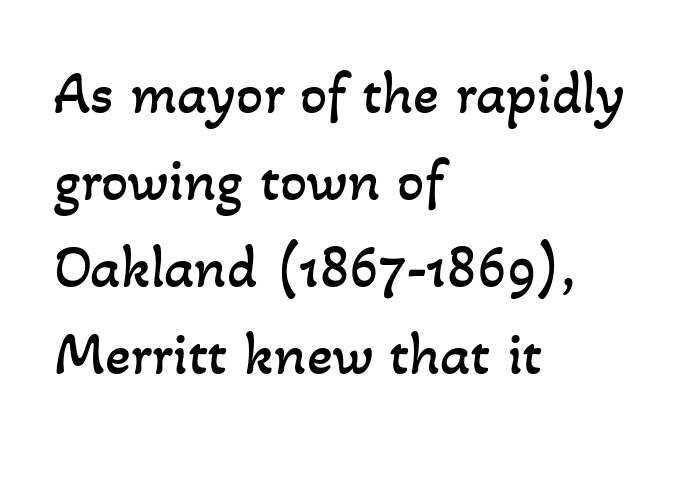
Q: Is the text bold? A: No.
Q: Is the text underlined? A: No.
Q: How is the paragraph aligned? A: Left-aligned.
Q: Is the spacing between letters normal or unusually wide? A: Normal.
Q: Is the spacing between lines tight, normal or loose? A: Normal.
Q: Width (condensed, normal, or wide)? A: Normal.
Q: Stroke contrast? A: Low.
Q: x-height? A: Small.
Q: Monospaced? A: No.
